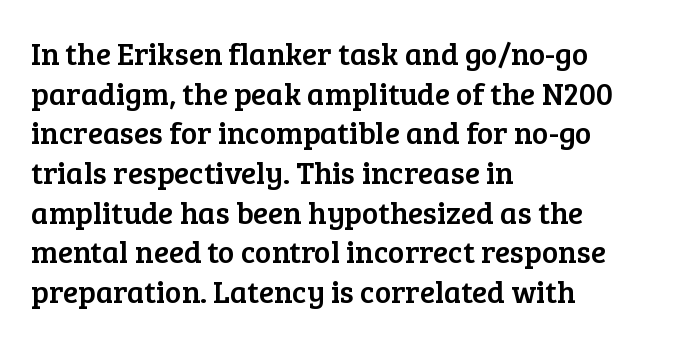
These lines are rendered in a variable-pitch font. Regarding leading, the lines here are spaced in the standard way. The letters stand upright; this is a roman face. Each word holds together tightly as a unit, with standard inter-letter gaps. Clear beneath every line of the passage.
